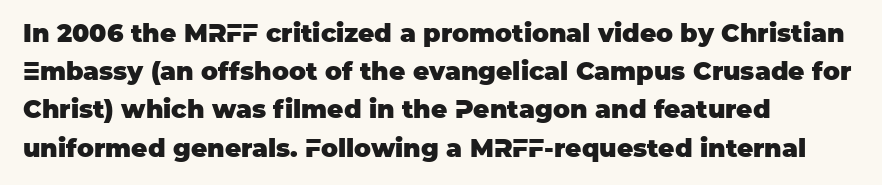
Q: Is the text bold? A: Yes.
Q: Is the text italic (slanted)? A: No, it is upright.
Q: Is the text underlined? A: No.
Q: How is the paragraph aligned? A: Left-aligned.
Q: Is the spacing between letters normal or unusually wide? A: Normal.
Q: Is the spacing between lines tight, normal or loose? A: Normal.
